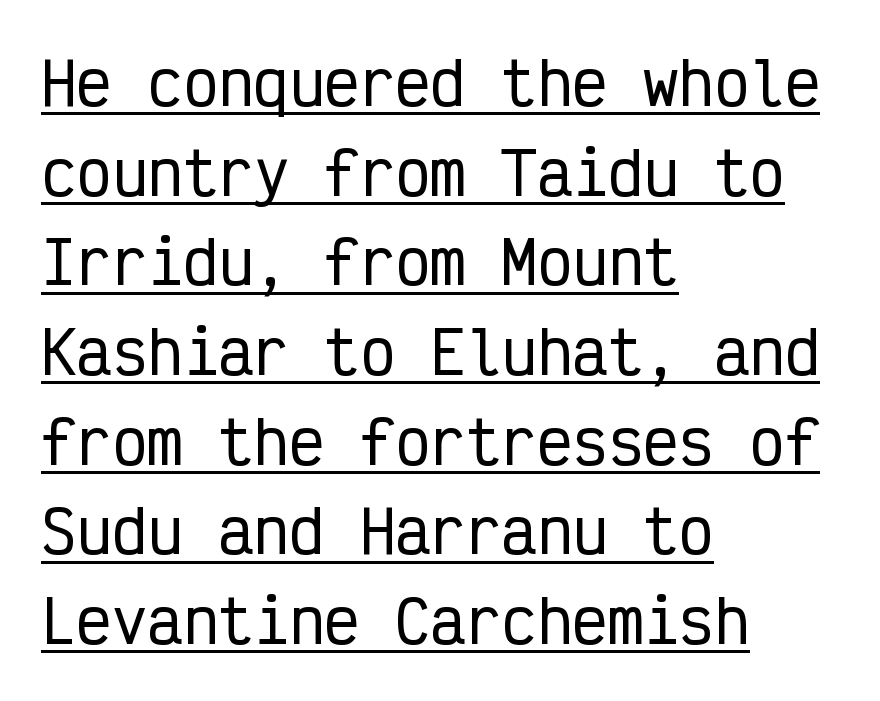
{"serif": "no", "italic": "no", "width": "condensed", "stroke_contrast": "low", "x_height": "medium", "monospaced": "yes", "underline": "yes", "align": "left", "line_spacing": "normal", "line_spacing_ratio": 1.52, "letter_spacing": "normal", "letter_spacing_em": 0.0, "glyph_px": 59}
